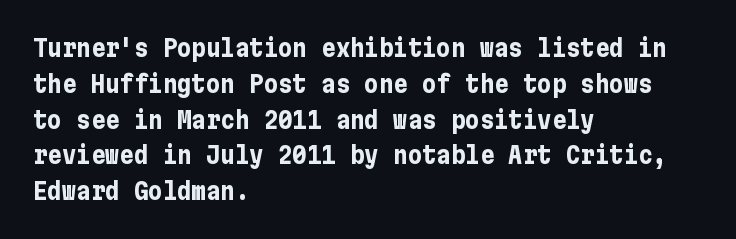
{"italic": "no", "bold": "yes", "underline": "no", "align": "left", "line_spacing": "normal", "line_spacing_ratio": 1.49, "letter_spacing": "normal", "letter_spacing_em": 0.0, "glyph_px": 24}
